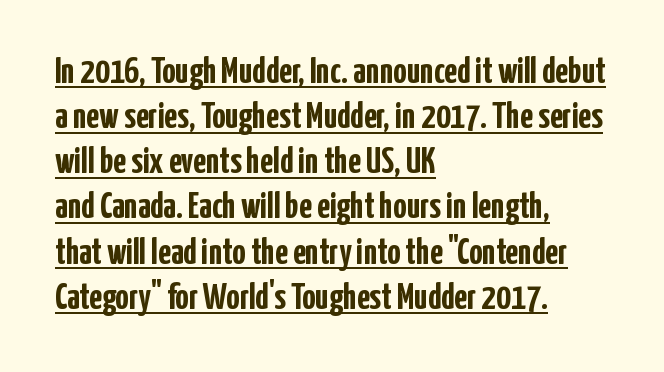
Q: Is the text bold? A: Yes.
Q: Is the text italic (slanted)? A: No, it is upright.
Q: Is the typeface a serif or a sans-serif typeface? A: Sans-serif.
Q: Is the text underlined? A: Yes.
Q: How is the paragraph aligned? A: Left-aligned.
Q: Is the spacing between letters normal or unusually wide? A: Normal.
Q: Width (condensed, normal, or wide)? A: Condensed.
Q: Stroke contrast? A: Low.
Q: x-height? A: Medium.
Q: Monospaced? A: No.
